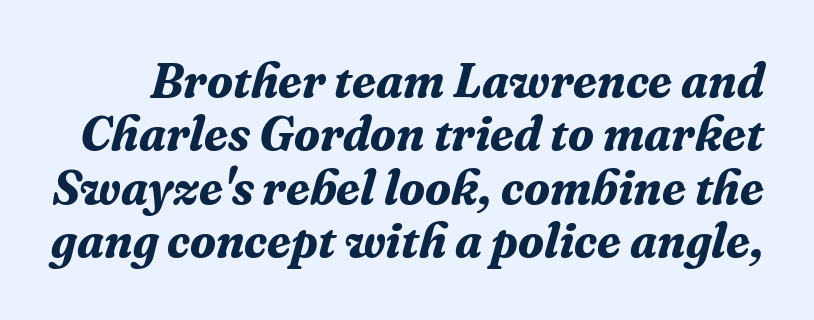
{"serif": "yes", "italic": "yes", "lean": "right", "slant_degrees": 16, "bold": "yes", "weight": "bold", "width": "normal", "stroke_contrast": "medium", "x_height": "medium", "monospaced": "no", "underline": "no", "line_spacing": "tight", "line_spacing_ratio": 1.11, "letter_spacing": "normal", "letter_spacing_em": 0.0, "glyph_px": 48}
